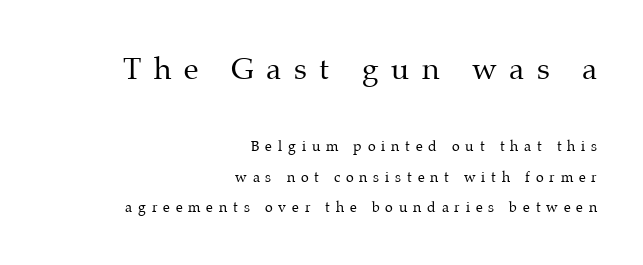
{"serif": "yes", "italic": "no", "bold": "no", "weight": "regular", "width": "normal", "stroke_contrast": "medium", "x_height": "medium", "monospaced": "no", "underline": "no", "align": "right", "line_spacing": "loose", "line_spacing_ratio": 2.18, "letter_spacing": "wide", "letter_spacing_em": 0.42, "larger_block": "first", "size_ratio": 2.14, "glyph_px": 30}
